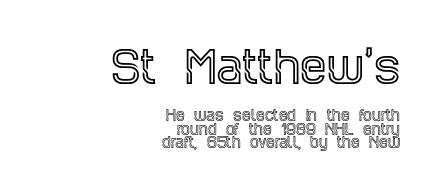
Ordinary non-slanted type is in use. Character widths vary here, with narrow letters taking less room than wide ones. Type without underlining. Line spacing here is tight. Short and long lines alike share a common ending point at right.
